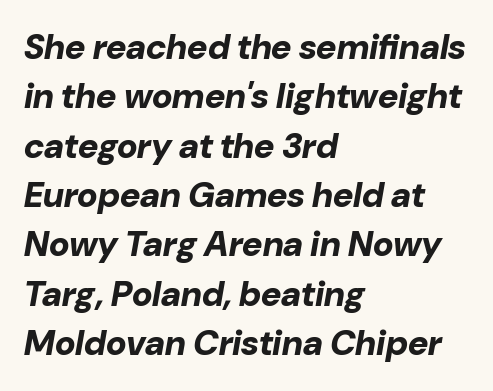
Q: Is the text bold? A: Yes.
Q: Is the text italic (slanted)? A: Yes, it leans right by about 10 degrees.
Q: Is the text underlined? A: No.
Q: How is the paragraph aligned? A: Left-aligned.
Q: Is the spacing between letters normal or unusually wide? A: Normal.
Q: Is the spacing between lines tight, normal or loose? A: Normal.
Q: Width (condensed, normal, or wide)? A: Normal.
Q: Stroke contrast? A: Low.
Q: x-height? A: Medium.
Q: Monospaced? A: No.
